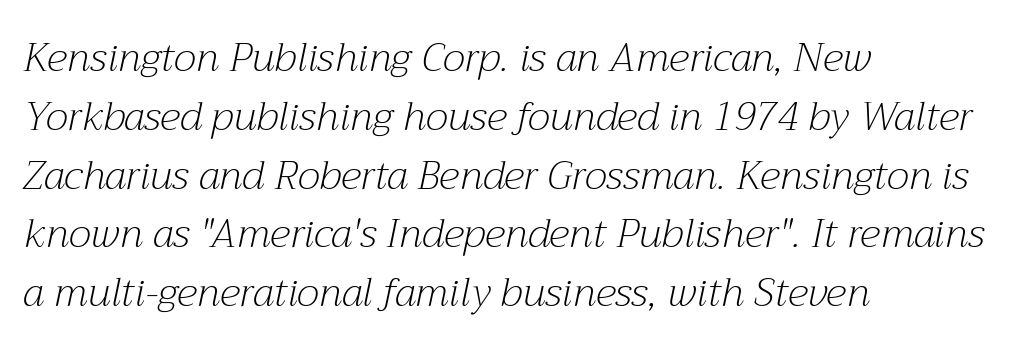
The image shows 40 px light serif type, italic (leaning right); set left-aligned, normal line spacing (1.47x), normal letter spacing, not underlined; medium stroke contrast and a medium x-height.
